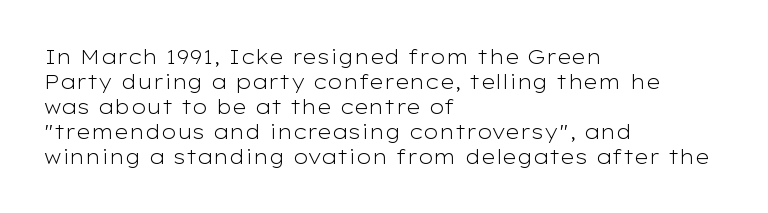
Q: Is the text bold? A: No.
Q: Is the text italic (slanted)? A: No, it is upright.
Q: Is the text underlined? A: No.
Q: How is the paragraph aligned? A: Left-aligned.
Q: Is the spacing between letters normal or unusually wide? A: Normal.
Q: Is the spacing between lines tight, normal or loose? A: Normal.
